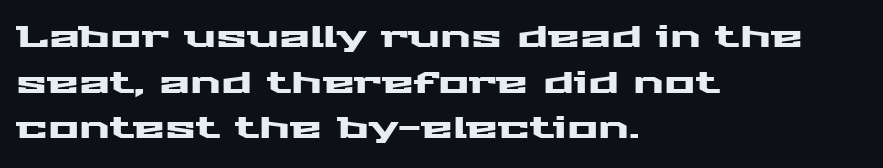
{"serif": "no", "italic": "no", "width": "wide", "stroke_contrast": "medium", "x_height": "medium", "monospaced": "no", "underline": "no", "align": "left", "line_spacing": "normal", "line_spacing_ratio": 1.57, "letter_spacing": "normal", "letter_spacing_em": 0.0, "glyph_px": 29}
